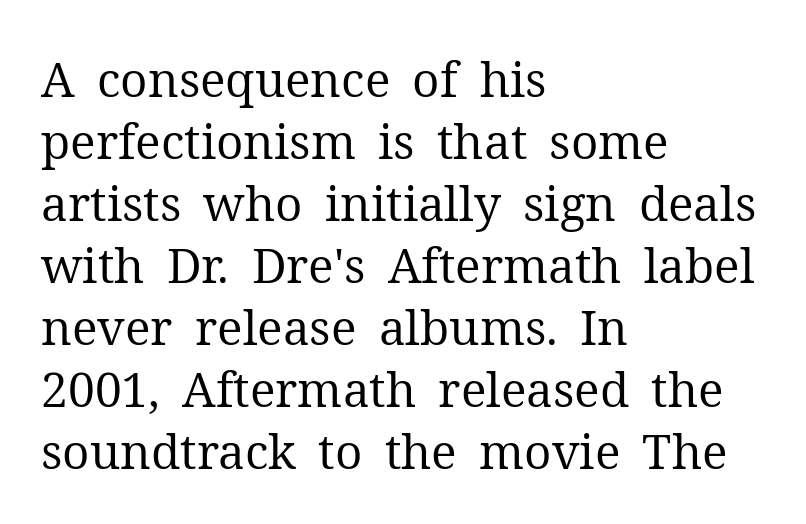
The image shows 48 px regular-weight serif type, upright; set left-aligned, normal line spacing (1.29x), normal letter spacing, not underlined; medium stroke contrast and a medium x-height.
